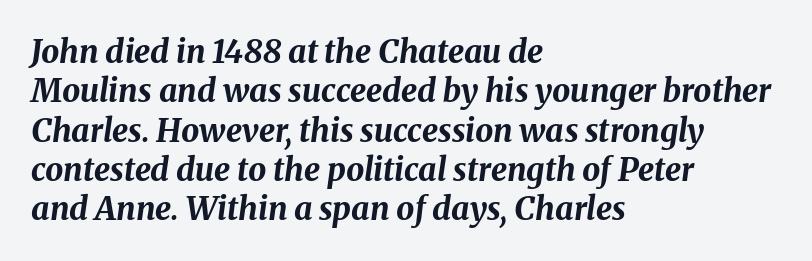
Glyph-to-glyph distance matches everyday printed text. No word sits above an underline. These lines are rendered in a variable-pitch font. The specimen reads as italic at a glance. Bold? Absolutely — the strokes are thick and heavy. In CSS terms this would be text-align: left.
